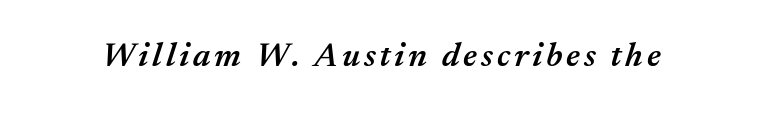
Weight: semibold (demi). You could not count columns in this text — the font is proportionally spaced. Notice how the stems are inclined rather than vertical — that's the hallmark of italics. The area under the type is left untouched.
